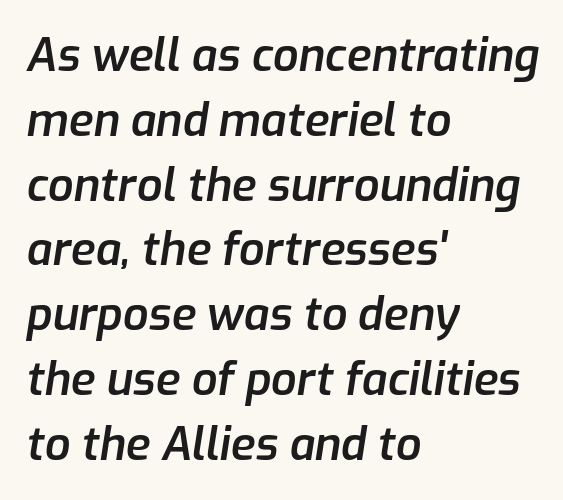
{"italic": "yes", "lean": "right", "slant_degrees": 9, "bold": "semi", "weight": "semibold", "width": "normal", "stroke_contrast": "low", "x_height": "medium", "monospaced": "no", "underline": "no", "align": "left", "line_spacing": "normal", "line_spacing_ratio": 1.44, "letter_spacing": "normal", "letter_spacing_em": 0.0, "glyph_px": 45}
